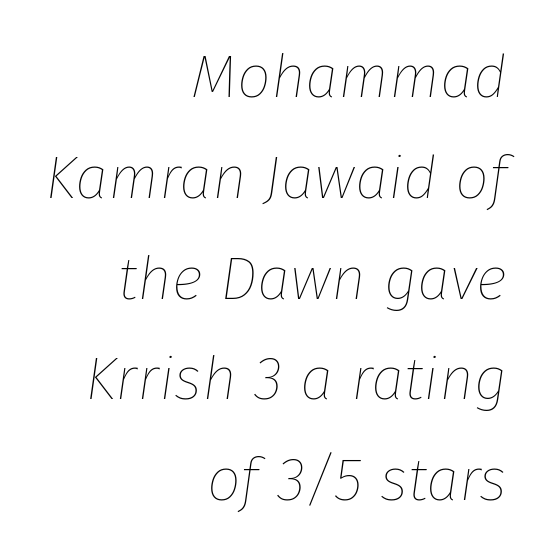
Q: Is the text bold? A: No.
Q: Is the text italic (slanted)? A: Yes, it leans right by about 8 degrees.
Q: Is the text underlined? A: No.
Q: How is the paragraph aligned? A: Right-aligned.
Q: Is the spacing between letters normal or unusually wide? A: Normal.
Q: Is the spacing between lines tight, normal or loose? A: Normal.
Q: Width (condensed, normal, or wide)? A: Normal.
Q: Stroke contrast? A: Low.
Q: x-height? A: Medium.
Q: Monospaced? A: No.
